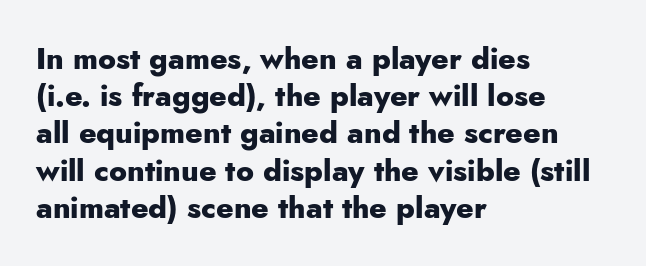
The image shows 30 px heavy sans-serif type, upright; set left-aligned, line spacing 1.24x, normal letter spacing, not underlined; low stroke contrast and a small x-height.
